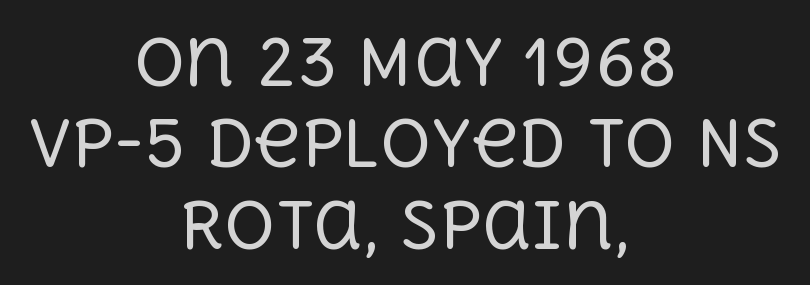
The image shows 64 px regular-weight serif type, upright; set centered, normal line spacing (1.27x), normal letter spacing, not underlined; a large x-height.
